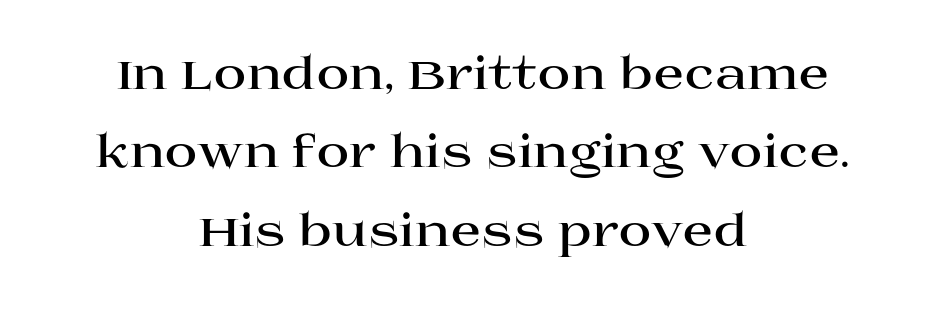
{"serif": "yes", "italic": "no", "bold": "yes", "weight": "bold", "width": "wide", "stroke_contrast": "high", "x_height": "large", "monospaced": "no", "underline": "no", "align": "center", "line_spacing_ratio": 1.74, "letter_spacing": "normal", "letter_spacing_em": 0.0, "glyph_px": 45}
